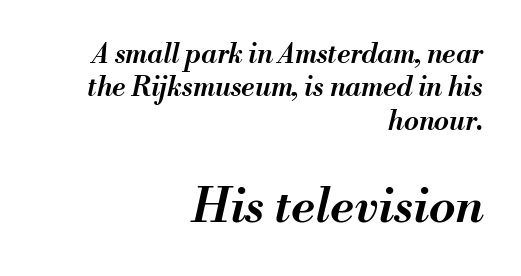
The passage shown begins with its smaller block and ends with its larger one. The passage shown is typed in a proportional face where columns would drift. Alignment: flush right. The area under the type is left untouched.
